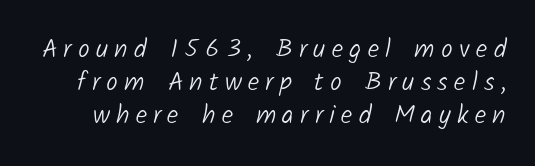
The block of text has a typical density, with ordinary space between rows. The letterforms stand isolated, each surrounded by extra space. The baseline area is clear. Stems and bowls with no extra thickness — not bold.
